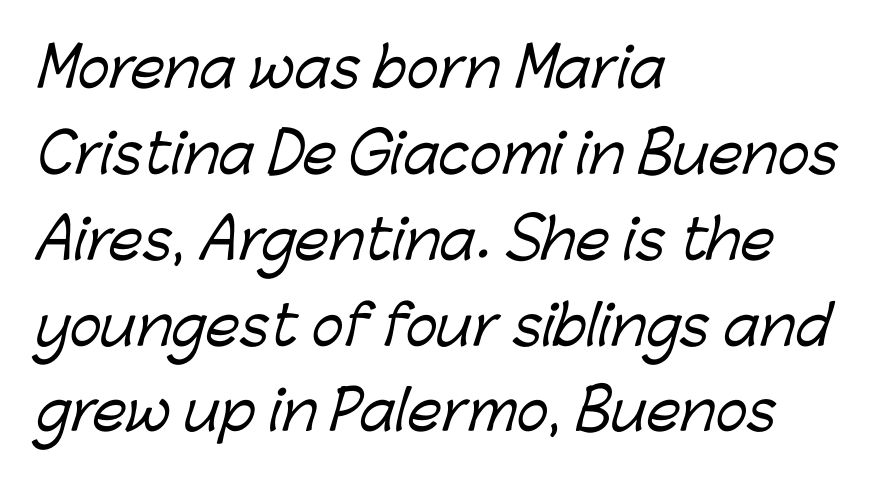
{"serif": "no", "width": "normal", "stroke_contrast": "low", "x_height": "medium", "monospaced": "no", "underline": "no", "align": "left", "line_spacing": "normal", "line_spacing_ratio": 1.59, "letter_spacing": "normal", "letter_spacing_em": 0.0, "glyph_px": 54}
